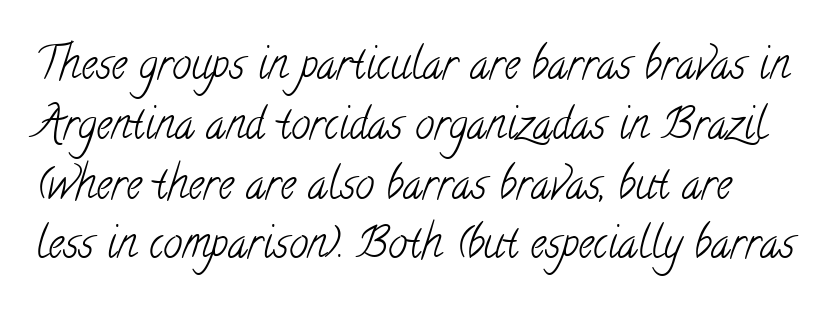
Q: Is the text bold? A: No.
Q: Is the typeface a serif or a sans-serif typeface? A: Serif.
Q: Is the text underlined? A: No.
Q: Is the spacing between letters normal or unusually wide? A: Normal.
Q: Is the spacing between lines tight, normal or loose? A: Normal.
Q: Width (condensed, normal, or wide)? A: Condensed.
Q: Stroke contrast? A: Low.
Q: x-height? A: Small.
Q: Monospaced? A: No.
